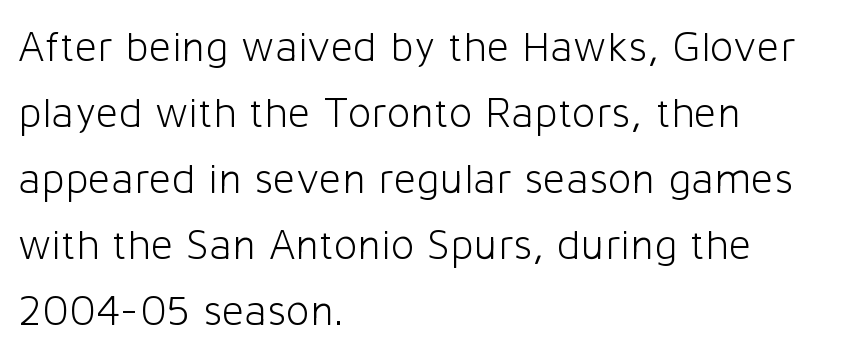
The image shows 44 px light sans-serif type, upright; set left-aligned, normal line spacing (1.5x), normal letter spacing, not underlined; low stroke contrast and a medium x-height.
